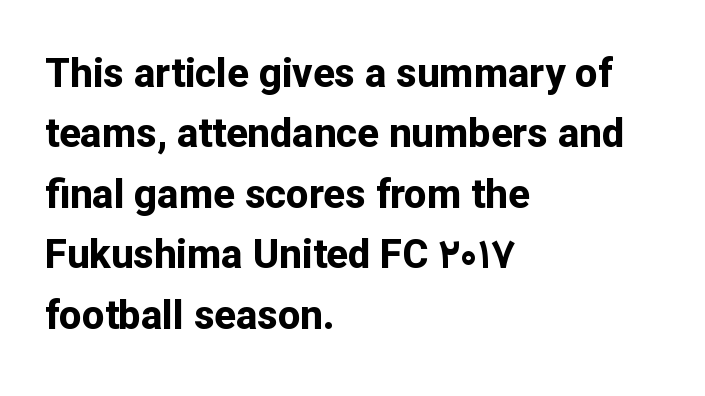
{"serif": "no", "italic": "no", "bold": "yes", "weight": "bold", "width": "normal", "stroke_contrast": "low", "x_height": "medium", "monospaced": "no", "underline": "no", "align": "left", "line_spacing": "normal", "line_spacing_ratio": 1.51, "letter_spacing": "normal", "letter_spacing_em": 0.0, "glyph_px": 40}
